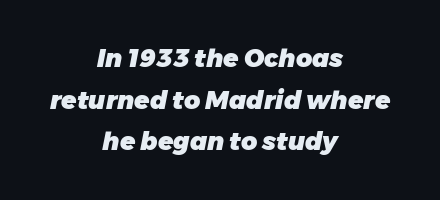
{"italic": "yes", "lean": "right", "slant_degrees": 11, "bold": "yes", "underline": "no", "align": "center", "line_spacing": "normal", "line_spacing_ratio": 1.67, "letter_spacing": "normal", "letter_spacing_em": 0.0, "glyph_px": 25}
